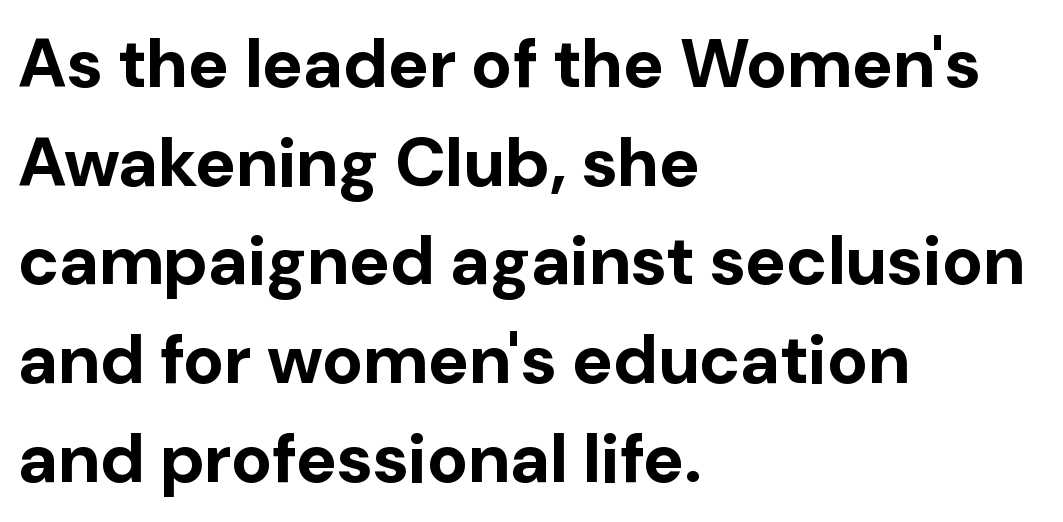
The image shows 69 px bold sans-serif type, upright; set left-aligned, normal line spacing (1.43x), normal letter spacing, not underlined; low stroke contrast and a medium x-height.
